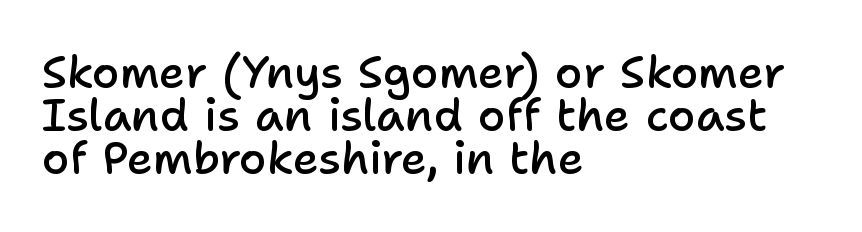
Q: Is the text bold? A: Semi-bold.
Q: Is the text italic (slanted)? A: No, it is upright.
Q: Is the typeface a serif or a sans-serif typeface? A: Sans-serif.
Q: Is the text underlined? A: No.
Q: How is the paragraph aligned? A: Left-aligned.
Q: Is the spacing between letters normal or unusually wide? A: Normal.
Q: Is the spacing between lines tight, normal or loose? A: Tight.
Q: Width (condensed, normal, or wide)? A: Normal.
Q: Stroke contrast? A: Low.
Q: x-height? A: Medium.
Q: Monospaced? A: No.
